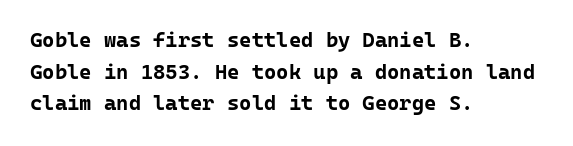
This is roman type, the default non-slanted kind. Observe the ordinary spacing: letters are neighbours, not strangers. The space between consecutive lines is moderate. Leftover space on each line is placed entirely after the last word. The string is rendered with underlining switched off. What weight is shown? A full bold with thick strokes.
